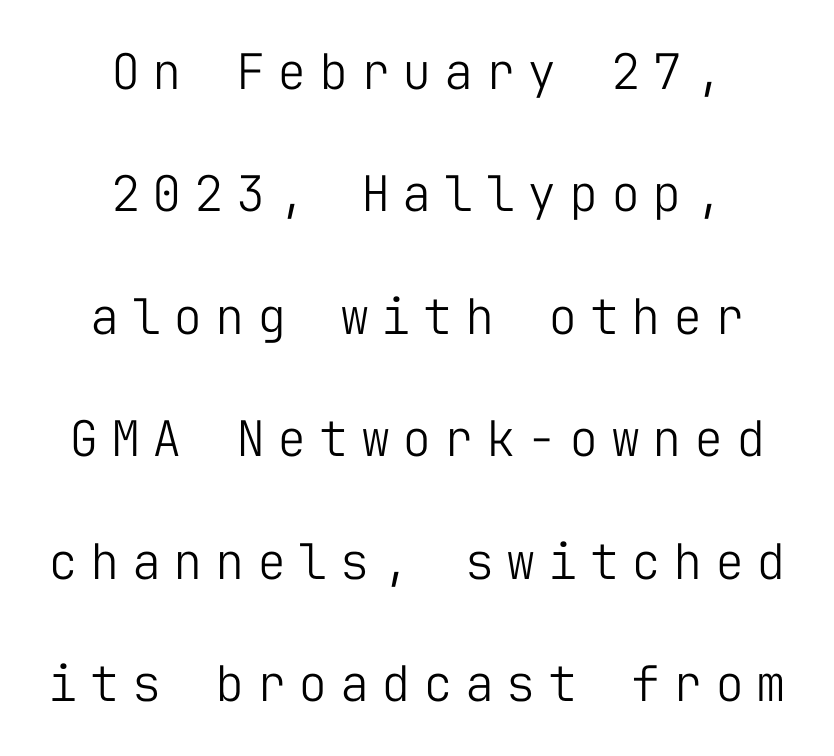
Q: Is the text bold? A: No.
Q: Is the text italic (slanted)? A: No, it is upright.
Q: Is the typeface a serif or a sans-serif typeface? A: Sans-serif.
Q: Is the text underlined? A: No.
Q: How is the paragraph aligned? A: Centered.
Q: Is the spacing between letters normal or unusually wide? A: Unusually wide.
Q: Is the spacing between lines tight, normal or loose? A: Loose.
Q: Width (condensed, normal, or wide)? A: Normal.
Q: Stroke contrast? A: Low.
Q: x-height? A: Medium.
Q: Monospaced? A: Yes.
